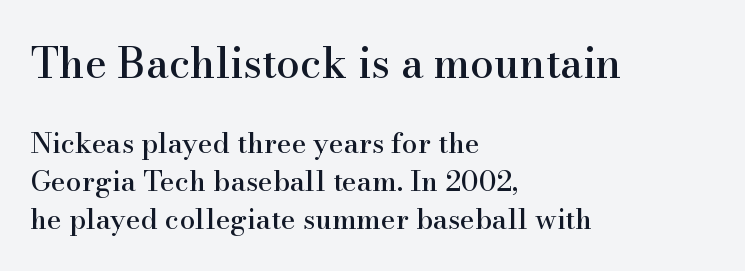
Q: Is the text italic (slanted)? A: No, it is upright.
Q: Is the typeface a serif or a sans-serif typeface? A: Serif.
Q: Is the text underlined? A: No.
Q: How is the paragraph aligned? A: Left-aligned.
Q: Is the spacing between letters normal or unusually wide? A: Normal.
Q: Is the spacing between lines tight, normal or loose? A: Normal.
Q: Which block of text is set in a larger size, the first (top) or the second (bottom)? A: The first (top) one.
Q: Width (condensed, normal, or wide)? A: Normal.
Q: Stroke contrast? A: High.
Q: x-height? A: Small.
Q: Monospaced? A: No.
